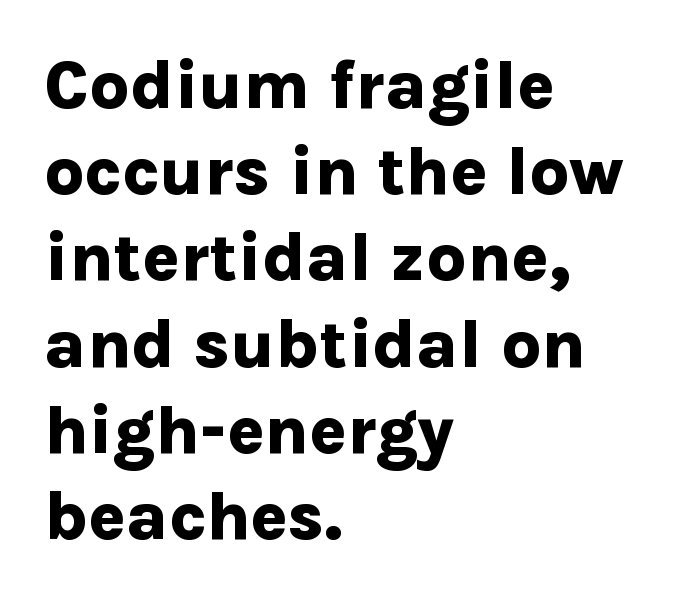
The image shows 69 px bold sans-serif type, upright; set left-aligned, normal line spacing (1.25x), normal letter spacing, not underlined; low stroke contrast and a medium x-height.
